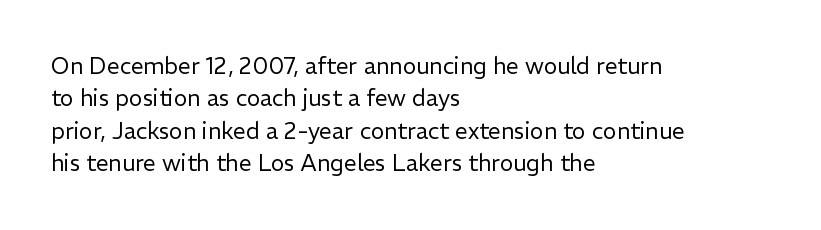
{"italic": "no", "bold": "no", "underline": "no", "align": "left", "line_spacing": "normal", "line_spacing_ratio": 1.41, "letter_spacing": "normal", "letter_spacing_em": 0.0, "glyph_px": 23}
